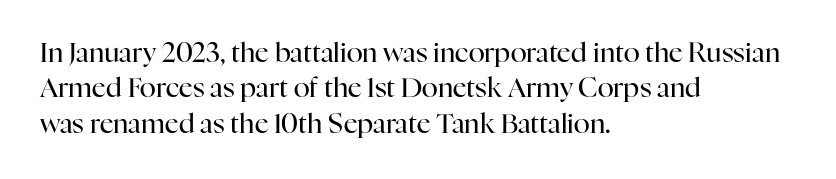
{"italic": "no", "bold": "no", "underline": "no", "align": "left", "line_spacing": "normal", "line_spacing_ratio": 1.31, "letter_spacing": "normal", "letter_spacing_em": 0.0, "glyph_px": 27}
